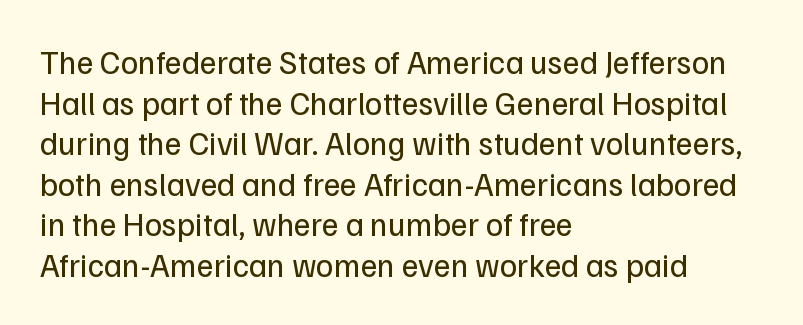
Q: Is the text bold? A: No.
Q: Is the text italic (slanted)? A: No, it is upright.
Q: Is the typeface a serif or a sans-serif typeface? A: Sans-serif.
Q: Is the text underlined? A: No.
Q: How is the paragraph aligned? A: Left-aligned.
Q: Is the spacing between letters normal or unusually wide? A: Normal.
Q: Width (condensed, normal, or wide)? A: Normal.
Q: Stroke contrast? A: Low.
Q: x-height? A: Medium.
Q: Monospaced? A: No.
